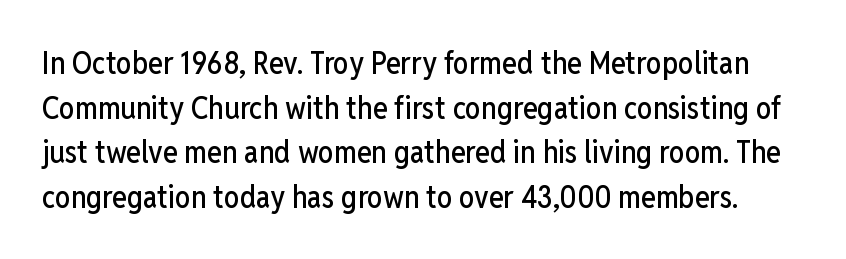
No extra tracking has been applied to these lines. The line-height multiplier appears to be the usual default. The letters advance in unequal steps, a hallmark of proportional type. Every stem runs plumb, perpendicular to the baseline.
